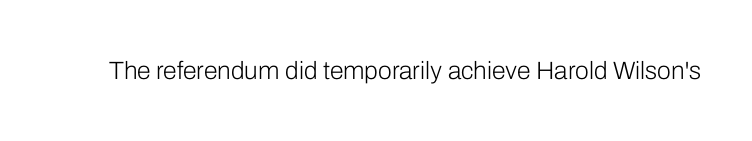
{"italic": "no", "bold": "no", "underline": "no", "letter_spacing": "normal", "letter_spacing_em": 0.0, "glyph_px": 25}
